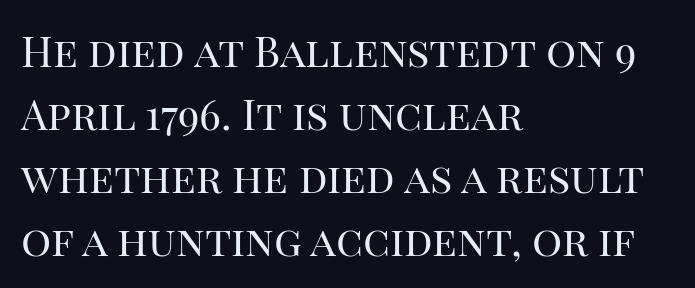
Here the designer chose a conventional face with non-uniform glyph widths. Italic? Not at all — the glyphs are vertical. Between one letter and the next there's only the usual sliver of space. The strip under each line holds only bare page. Stems and bowls with no extra thickness — not bold.
